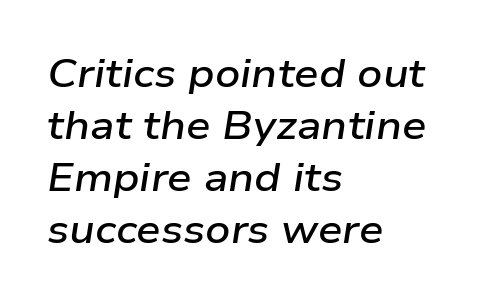
Q: Is the text bold? A: Semi-bold.
Q: Is the text italic (slanted)? A: Yes, it leans right by about 9 degrees.
Q: Is the text underlined? A: No.
Q: How is the paragraph aligned? A: Left-aligned.
Q: Is the spacing between letters normal or unusually wide? A: Normal.
Q: Is the spacing between lines tight, normal or loose? A: Normal.
Q: Width (condensed, normal, or wide)? A: Wide.
Q: Stroke contrast? A: Low.
Q: x-height? A: Medium.
Q: Monospaced? A: No.
